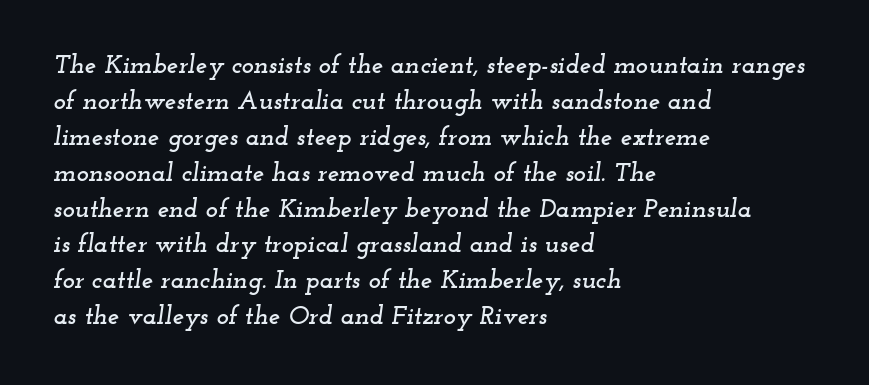
{"italic": "yes", "lean": "right", "slant_degrees": 12, "underline": "no", "align": "left", "line_spacing": "normal", "line_spacing_ratio": 1.38, "letter_spacing": "normal", "letter_spacing_em": 0.0, "glyph_px": 26}
